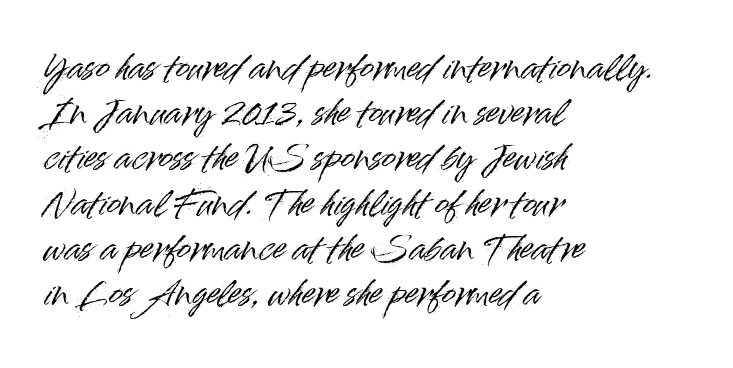
{"serif": "no", "width": "normal", "stroke_contrast": "high", "x_height": "small", "monospaced": "no", "underline": "no", "align": "left", "line_spacing": "normal", "line_spacing_ratio": 1.37, "letter_spacing": "normal", "letter_spacing_em": 0.0, "glyph_px": 33}
